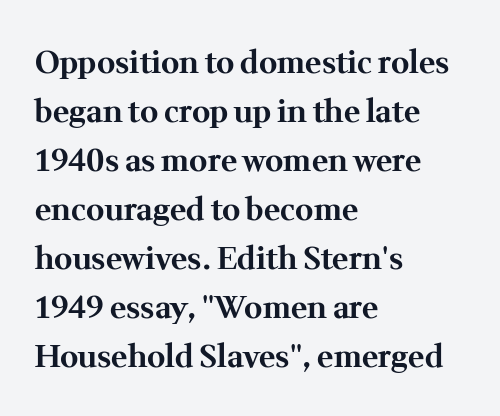
{"serif": "yes", "italic": "no", "bold": "yes", "weight": "bold", "width": "normal", "stroke_contrast": "medium", "x_height": "medium", "monospaced": "no", "underline": "no", "align": "left", "line_spacing": "normal", "line_spacing_ratio": 1.58, "letter_spacing": "normal", "letter_spacing_em": 0.0, "glyph_px": 31}
